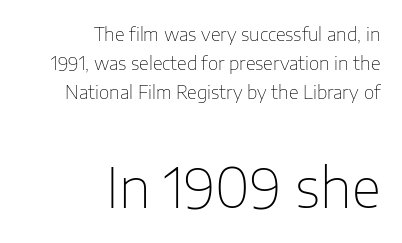
The image shows 54 px thin sans-serif type, upright; set right-aligned, normal line spacing (1.61x), normal letter spacing, not underlined; the second (bottom) block is 3.0x larger; low stroke contrast and a medium x-height.
